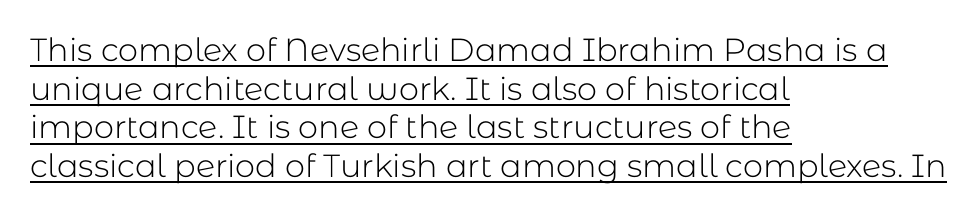
Q: Is the text bold? A: No.
Q: Is the text italic (slanted)? A: No, it is upright.
Q: Is the typeface a serif or a sans-serif typeface? A: Sans-serif.
Q: Is the text underlined? A: Yes.
Q: How is the paragraph aligned? A: Left-aligned.
Q: Is the spacing between letters normal or unusually wide? A: Normal.
Q: Width (condensed, normal, or wide)? A: Normal.
Q: Stroke contrast? A: Low.
Q: x-height? A: Medium.
Q: Monospaced? A: No.
